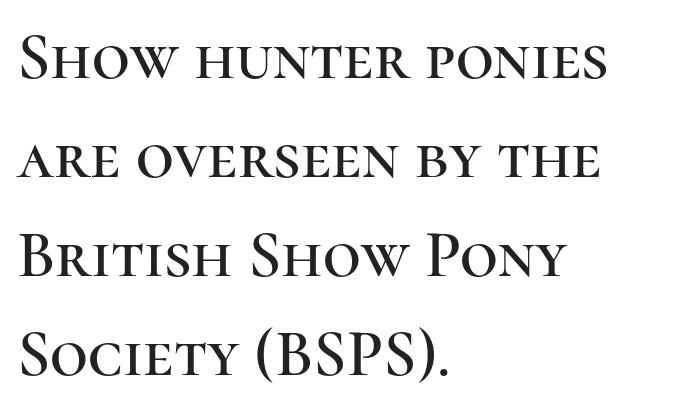
Looks like regular typesetting: each glyph gets only the width it needs. Rule under the text: the space is simply empty. Line beginnings align vertically; line endings do not. Unlike italic type, these characters show no tilt at all.
